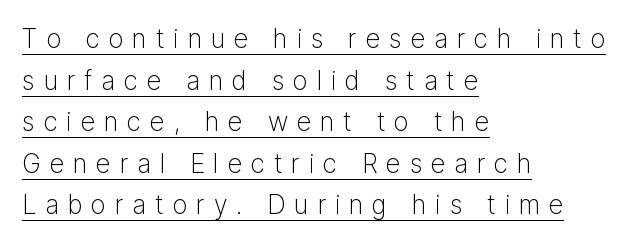
{"italic": "no", "bold": "no", "underline": "yes", "align": "left", "line_spacing": "normal", "line_spacing_ratio": 1.6, "letter_spacing": "wide", "letter_spacing_em": 0.34, "glyph_px": 26}
